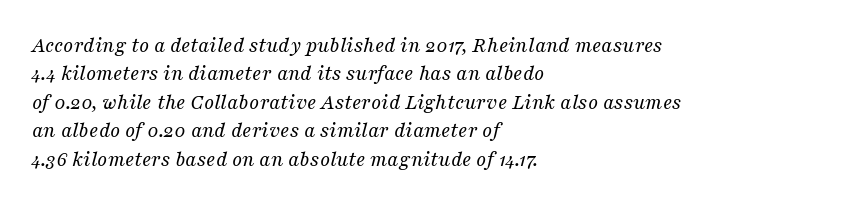
The image shows 22 px text type, italic (leaning right); set left-aligned, normal line spacing (1.29x), normal letter spacing, not underlined.
